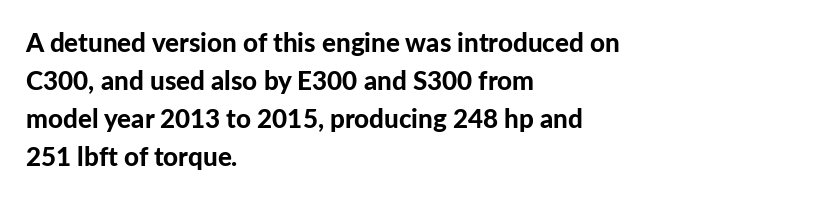
The image shows 26 px bold type, upright; set left-aligned, normal line spacing (1.46x), normal letter spacing, not underlined.
